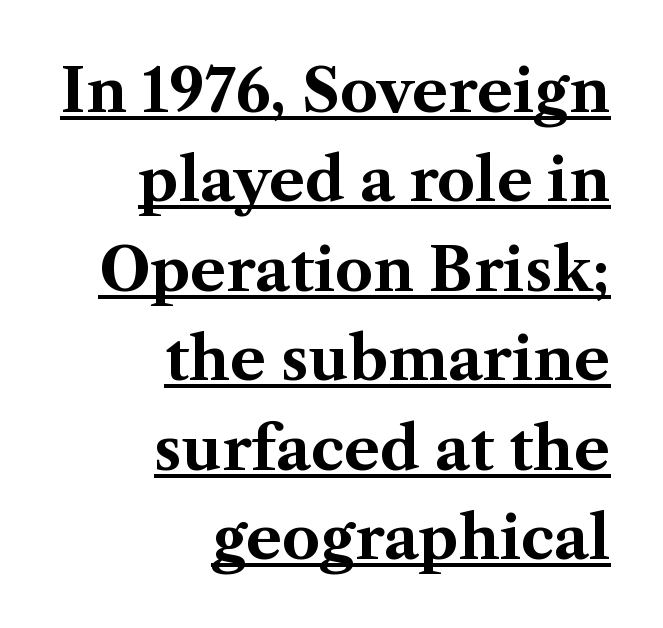
{"serif": "yes", "italic": "no", "bold": "yes", "weight": "bold", "width": "normal", "stroke_contrast": "medium", "x_height": "medium", "monospaced": "no", "underline": "yes", "align": "right", "line_spacing": "normal", "line_spacing_ratio": 1.49, "letter_spacing": "normal", "letter_spacing_em": 0.0, "glyph_px": 60}
